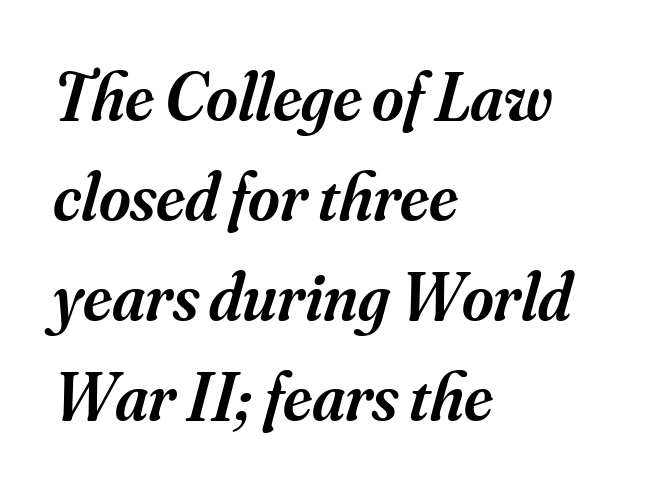
The image shows 68 px semibold serif type, italic (leaning right); set left-aligned, normal line spacing (1.47x), normal letter spacing, not underlined; medium stroke contrast and a small x-height.
